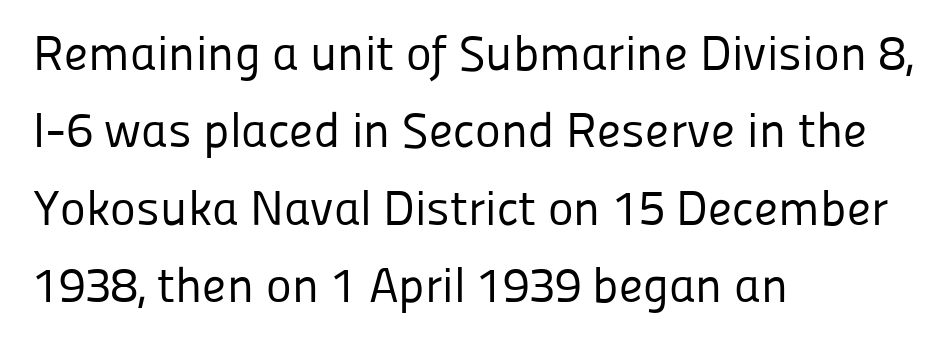
{"serif": "no", "italic": "no", "bold": "no", "weight": "regular", "width": "normal", "stroke_contrast": "low", "x_height": "medium", "monospaced": "no", "underline": "no", "align": "left", "line_spacing": "normal", "line_spacing_ratio": 1.58, "letter_spacing": "normal", "letter_spacing_em": 0.0, "glyph_px": 49}
